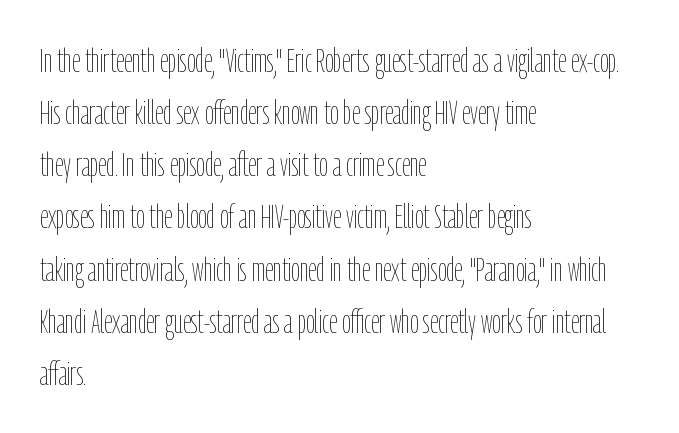
{"italic": "no", "bold": "no", "weight": "thin", "width": "condensed", "stroke_contrast": "low", "x_height": "medium", "monospaced": "no", "underline": "no", "align": "left", "line_spacing": "normal", "line_spacing_ratio": 1.58, "letter_spacing": "normal", "letter_spacing_em": 0.0, "glyph_px": 33}
